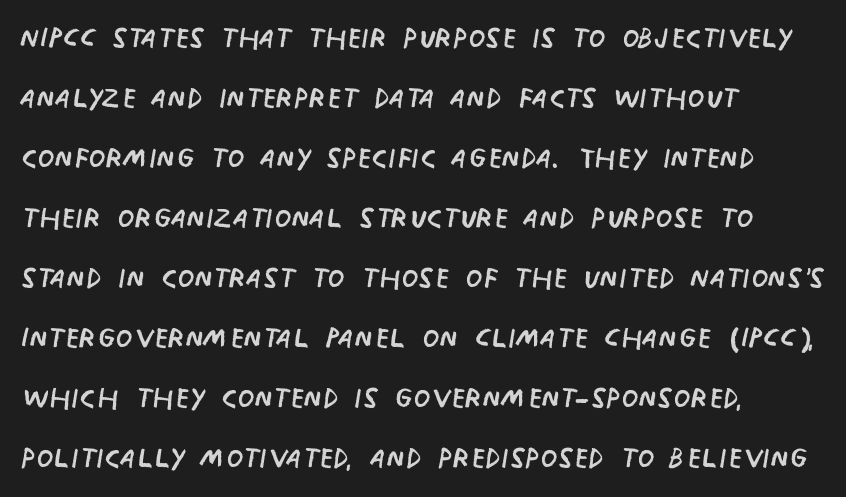
Q: Is the text bold? A: No.
Q: Is the typeface a serif or a sans-serif typeface? A: Sans-serif.
Q: Is the text underlined? A: No.
Q: How is the paragraph aligned? A: Left-aligned.
Q: Is the spacing between letters normal or unusually wide? A: Normal.
Q: Is the spacing between lines tight, normal or loose? A: Normal.
Q: Width (condensed, normal, or wide)? A: Condensed.
Q: Stroke contrast? A: Low.
Q: x-height? A: Large.
Q: Monospaced? A: No.
